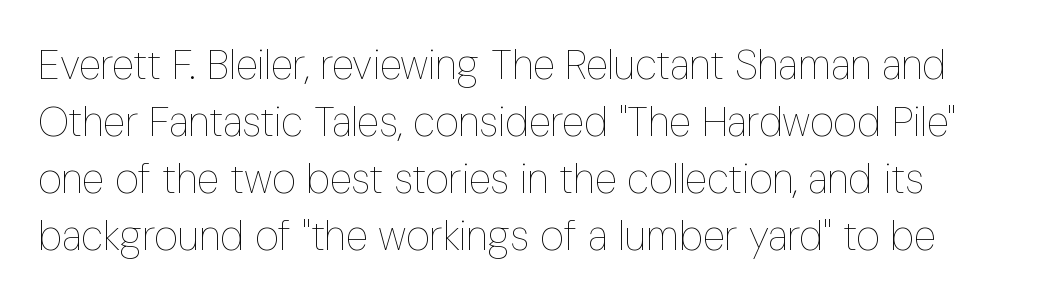
The image shows 41 px thin, condensed type, upright; set normal line spacing (1.39x), normal letter spacing, not underlined; low stroke contrast and a medium x-height.
